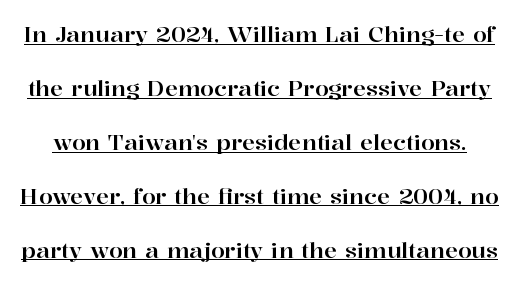
The image shows 22 px text type, upright; set loose line spacing (2.45x), normal letter spacing, underlined.
